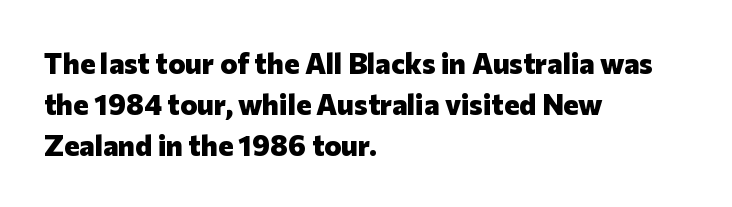
Spacing verdict: proportional, widths tailored to each character. There is no visible air inserted between adjacent glyphs. The passage shown stacks its lines at a standard gap. Font category for this specimen: sans-serif. The gap between lines stays unmarked.
